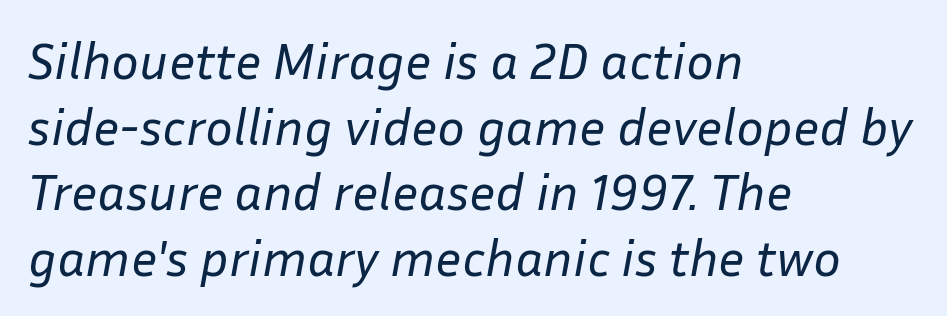
Left-aligned paragraph, ragged on the right. Notice how the stems are inclined rather than vertical — that's the hallmark of italics. Do the characters align in a grid? No, the font is proportional. The letterforms sit shoulder to shoulder at normal distance. Decoration check: the copy has no underline. Caption: face not bold, strokes unweighted.
